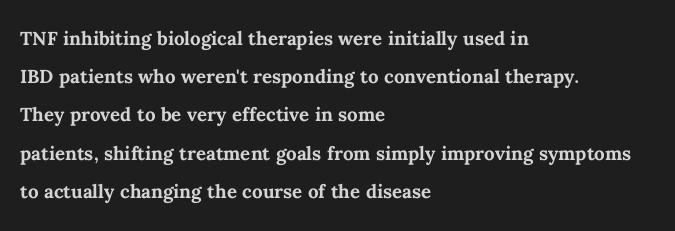
The image shows 25 px bold type, upright; set left-aligned, normal line spacing (1.53x), normal letter spacing, not underlined.
